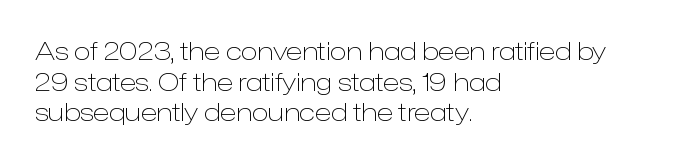
Q: Is the text bold? A: No.
Q: Is the text italic (slanted)? A: No, it is upright.
Q: Is the text underlined? A: No.
Q: How is the paragraph aligned? A: Left-aligned.
Q: Is the spacing between letters normal or unusually wide? A: Normal.
